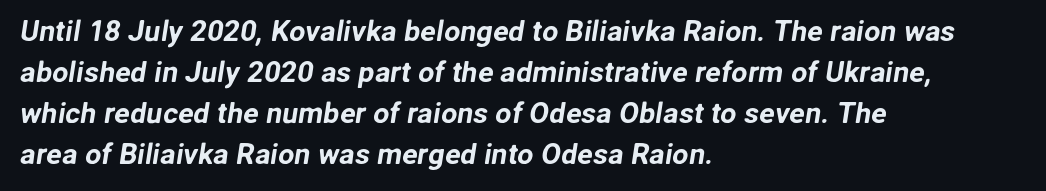
A typesetter would call this zero additional tracking. The rendering uses natural spacing where letterforms have individual widths. Note: no serifs on the glyphs. Plain, unruled lines of type. Alignment: flush left.
